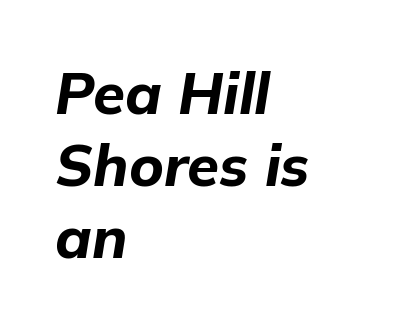
Beneath every word, the page is bare. The compositor pushed each line to the left boundary. Typographic density is high because the face is bold. Looks like regular typesetting: each glyph gets only the width it needs. Characters are canted at an angle relative to the baseline's perpendicular.
